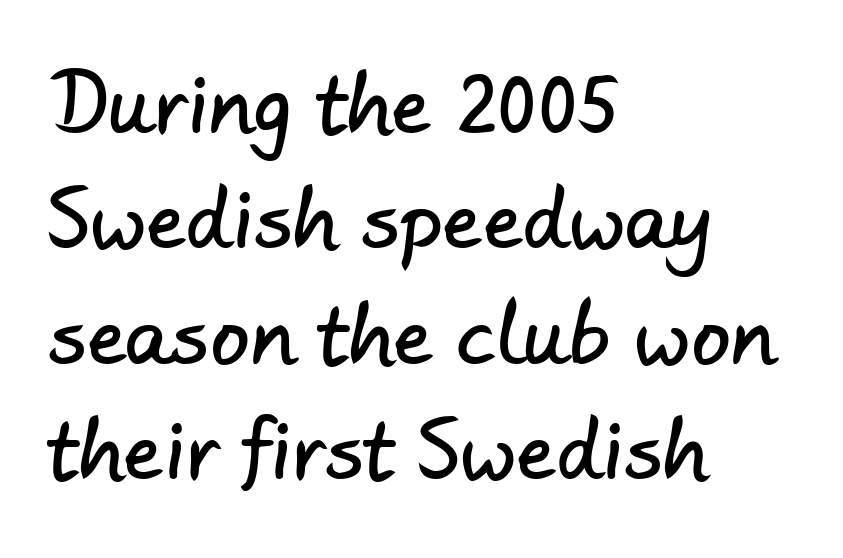
{"serif": "no", "width": "normal", "stroke_contrast": "low", "x_height": "small", "monospaced": "no", "underline": "no", "align": "left", "line_spacing": "normal", "line_spacing_ratio": 1.48, "letter_spacing": "normal", "letter_spacing_em": 0.0, "glyph_px": 78}
